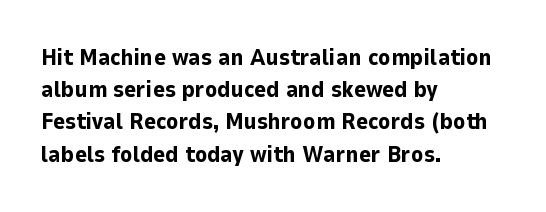
{"italic": "no", "bold": "yes", "underline": "no", "align": "left", "line_spacing": "normal", "line_spacing_ratio": 1.4, "letter_spacing": "normal", "letter_spacing_em": 0.0, "glyph_px": 23}
